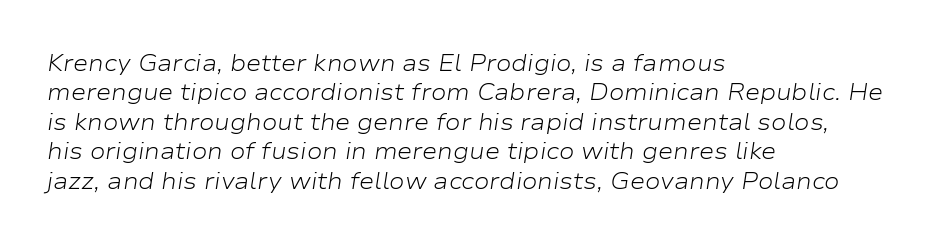
The image shows 23 px text type, italic (leaning right); set left-aligned, normal line spacing (1.28x), normal letter spacing, not underlined.
